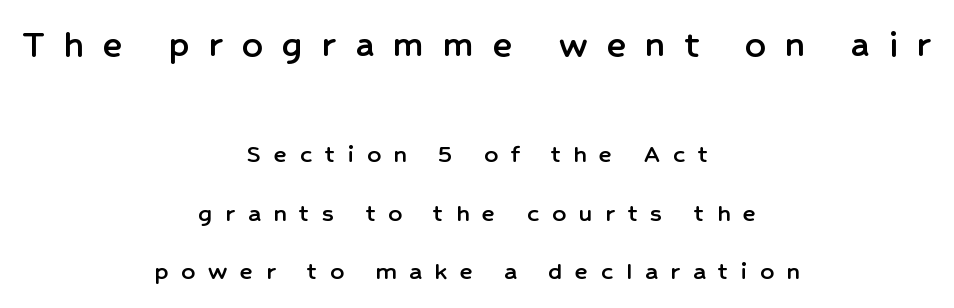
Q: Is the text italic (slanted)? A: No, it is upright.
Q: Is the typeface a serif or a sans-serif typeface? A: Sans-serif.
Q: Is the text underlined? A: No.
Q: How is the paragraph aligned? A: Centered.
Q: Is the spacing between letters normal or unusually wide? A: Unusually wide.
Q: Is the spacing between lines tight, normal or loose? A: Loose.
Q: Which block of text is set in a larger size, the first (top) or the second (bottom)? A: The first (top) one.
Q: Width (condensed, normal, or wide)? A: Normal.
Q: Stroke contrast? A: Low.
Q: x-height? A: Medium.
Q: Monospaced? A: No.
